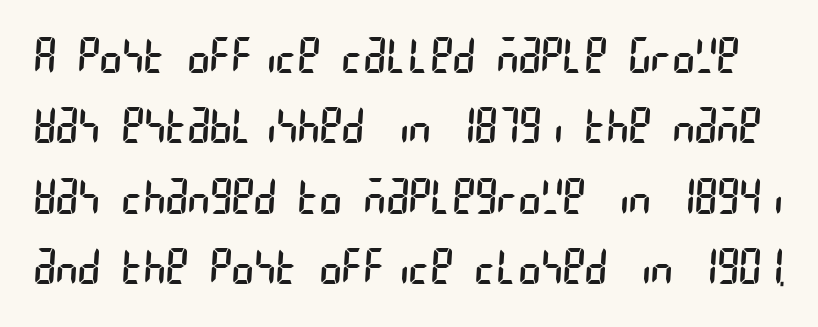
{"serif": "no", "bold": "no", "weight": "regular", "width": "condensed", "stroke_contrast": "low", "x_height": "large", "underline": "no", "line_spacing": "normal", "line_spacing_ratio": 1.5, "letter_spacing": "normal", "letter_spacing_em": 0.0, "glyph_px": 47}
